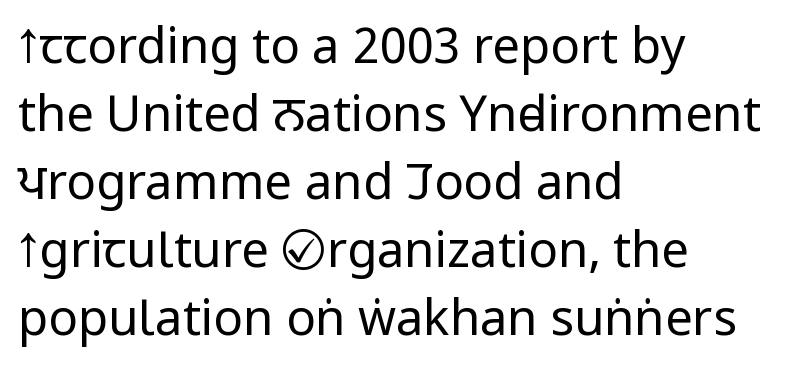
A normal amount of white space separates one row of letters from the next. Look at the tracking — it's just the regular setting, nothing added. The letters look calm and open, with moderate or lighter stems. This rendering employs a face without finishing strokes, i.e., a sans-serif.
